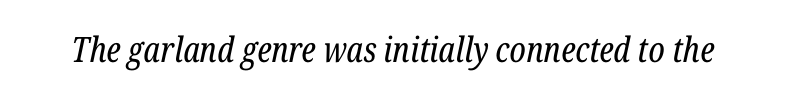
Q: Is the text bold? A: No.
Q: Is the text italic (slanted)? A: Yes, it leans right by about 12 degrees.
Q: Is the typeface a serif or a sans-serif typeface? A: Serif.
Q: Is the text underlined? A: No.
Q: Is the spacing between letters normal or unusually wide? A: Normal.
Q: Width (condensed, normal, or wide)? A: Condensed.
Q: Stroke contrast? A: Low.
Q: x-height? A: Medium.
Q: Monospaced? A: No.
